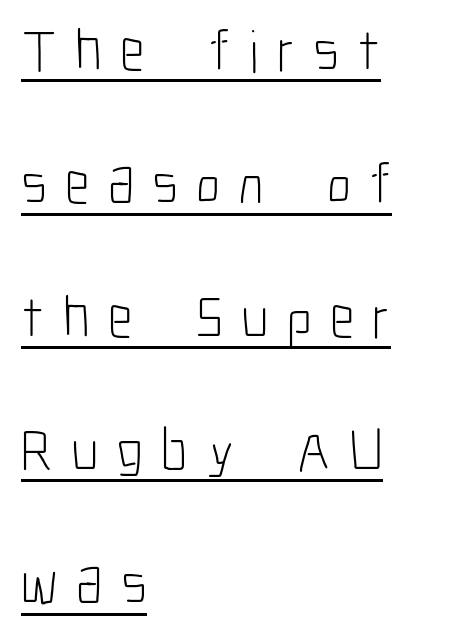
The image shows 59 px light, condensed sans-serif type, upright; set left-aligned, loose line spacing (2.26x), unusually wide letter spacing (+0.31 em), underlined; low stroke contrast and a medium x-height.
